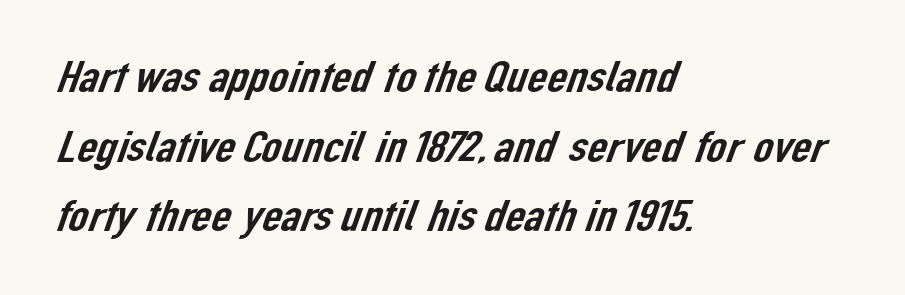
Q: Is the typeface a serif or a sans-serif typeface? A: Sans-serif.
Q: Is the text underlined? A: No.
Q: How is the paragraph aligned? A: Left-aligned.
Q: Is the spacing between letters normal or unusually wide? A: Normal.
Q: Is the spacing between lines tight, normal or loose? A: Normal.
Q: Width (condensed, normal, or wide)? A: Normal.
Q: Stroke contrast? A: Low.
Q: x-height? A: Medium.
Q: Monospaced? A: No.
